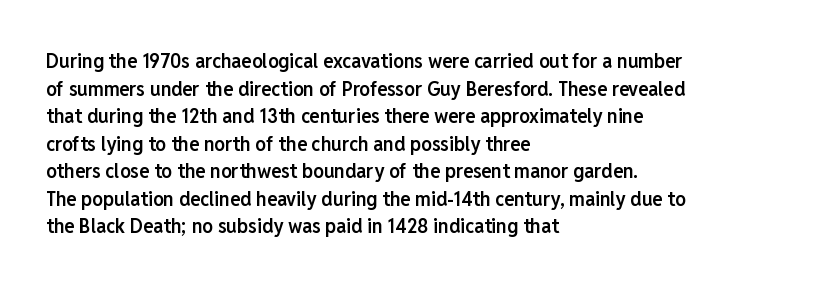
{"italic": "no", "bold": "semi", "underline": "no", "align": "left", "line_spacing": "normal", "line_spacing_ratio": 1.31, "letter_spacing": "normal", "letter_spacing_em": 0.0, "glyph_px": 21}
